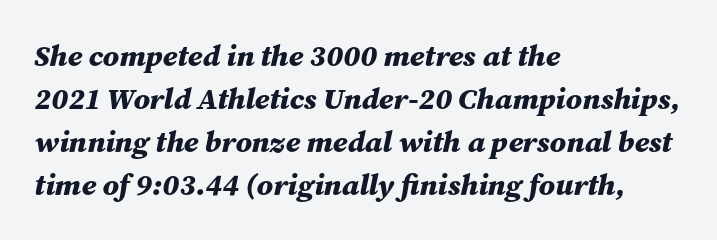
{"italic": "yes", "lean": "right", "slant_degrees": 12, "bold": "yes", "weight": "bold", "width": "normal", "stroke_contrast": "medium", "x_height": "medium", "monospaced": "no", "underline": "no", "align": "left", "line_spacing": "normal", "line_spacing_ratio": 1.43, "letter_spacing": "normal", "letter_spacing_em": 0.0, "glyph_px": 30}
